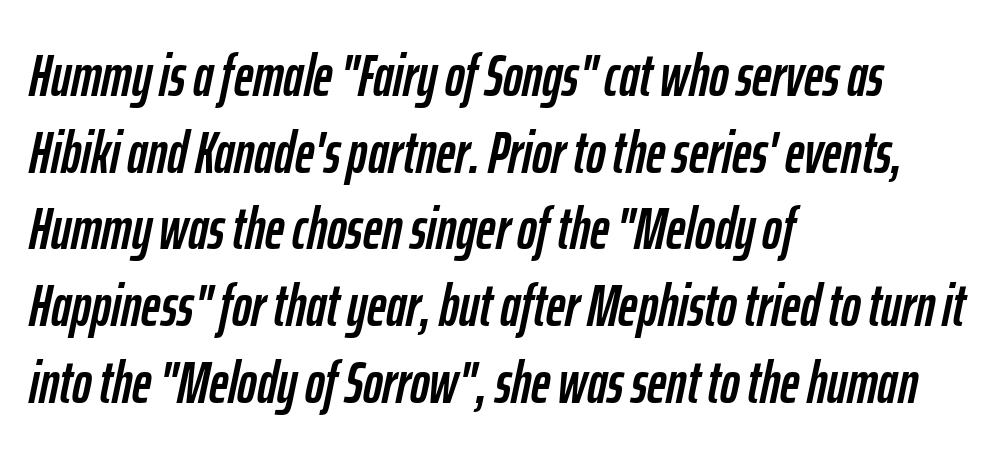
{"italic": "yes", "lean": "right", "slant_degrees": 12, "width": "condensed", "stroke_contrast": "low", "x_height": "medium", "monospaced": "no", "underline": "no", "align": "left", "line_spacing": "normal", "line_spacing_ratio": 1.3, "letter_spacing": "normal", "letter_spacing_em": 0.0, "glyph_px": 59}
